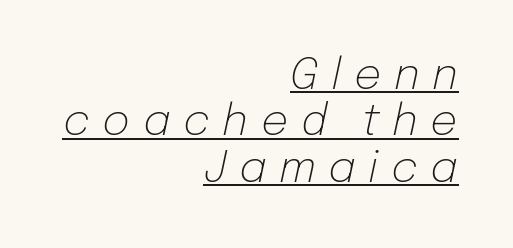
{"italic": "yes", "lean": "right", "slant_degrees": 12, "bold": "no", "weight": "light", "width": "normal", "stroke_contrast": "low", "x_height": "medium", "monospaced": "no", "underline": "yes", "align": "right", "line_spacing": "tight", "line_spacing_ratio": 1.08, "letter_spacing": "wide", "letter_spacing_em": 0.29, "glyph_px": 43}
